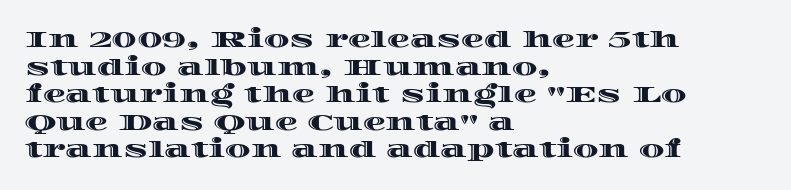
{"italic": "no", "underline": "no", "align": "left", "line_spacing_ratio": 1.2, "letter_spacing": "normal", "letter_spacing_em": 0.0, "glyph_px": 23}
